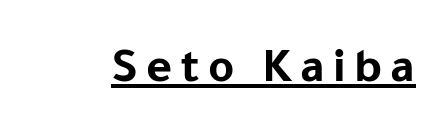
The image shows 50 px bold sans-serif type, upright; set underlined; low stroke contrast and a medium x-height.
